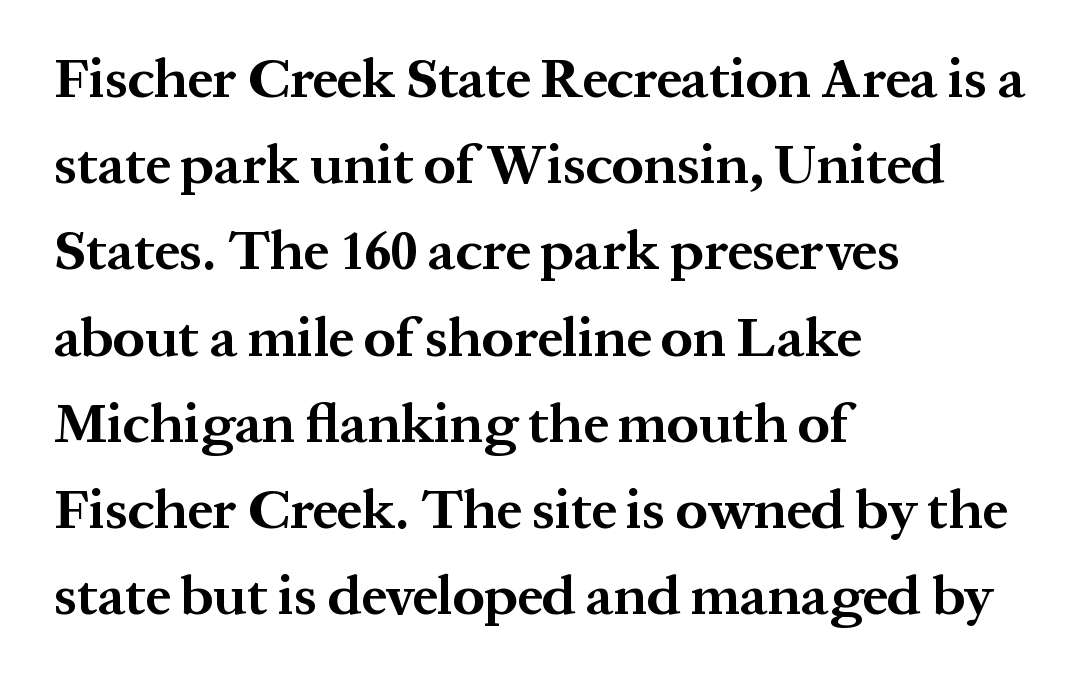
The image shows 56 px bold serif type, upright; set left-aligned, normal line spacing (1.54x), normal letter spacing, not underlined; medium stroke contrast and a medium x-height.
